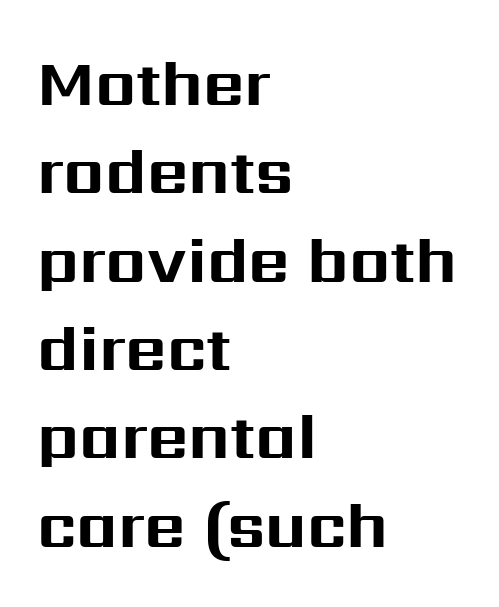
The space between consecutive lines is moderate. Spacing verdict: proportional, widths tailored to each character. It's the straight-up-and-down kind of type. Each glyph is drawn with heavy, bold strokes.
